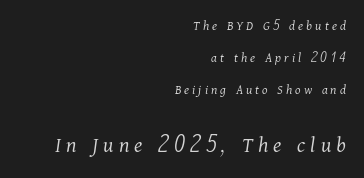
{"italic": "yes", "lean": "right", "slant_degrees": 11, "bold": "no", "underline": "no", "align": "right", "line_spacing": "loose", "line_spacing_ratio": 2.3, "letter_spacing": "wide", "letter_spacing_em": 0.22, "larger_block": "second", "size_ratio": 1.64, "glyph_px": 23}
